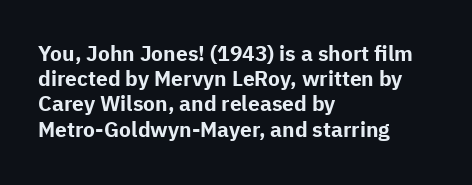
Q: Is the text bold? A: Yes.
Q: Is the text italic (slanted)? A: No, it is upright.
Q: Is the text underlined? A: No.
Q: How is the paragraph aligned? A: Left-aligned.
Q: Is the spacing between letters normal or unusually wide? A: Normal.
